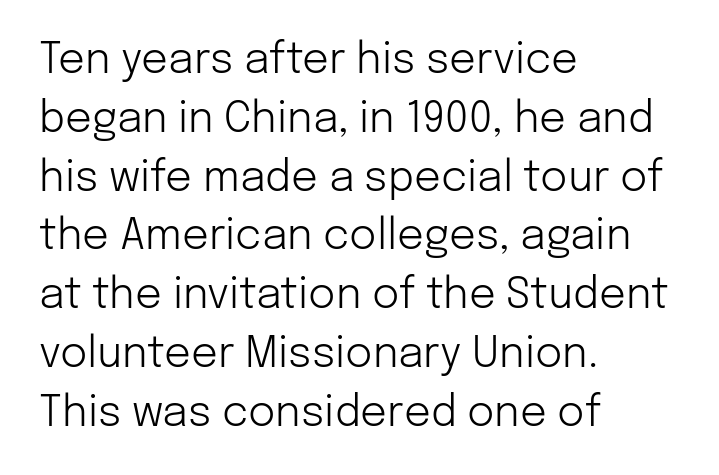
{"serif": "no", "italic": "no", "bold": "no", "weight": "light", "width": "normal", "stroke_contrast": "low", "x_height": "medium", "monospaced": "no", "underline": "no", "align": "left", "line_spacing": "normal", "line_spacing_ratio": 1.4, "letter_spacing": "normal", "letter_spacing_em": 0.0, "glyph_px": 42}
